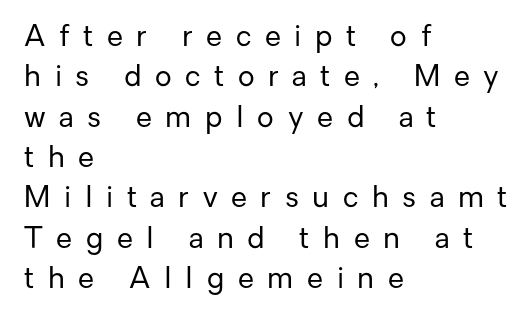
The type family on display is of the sans-serif kind. The font's upright variant was chosen for this text. Note the varied advance widths — an 'i' is clearly narrower than an 'm'. The strokes are not fattened; the text isn't bold. There is plenty of visible air inserted between adjacent glyphs.
